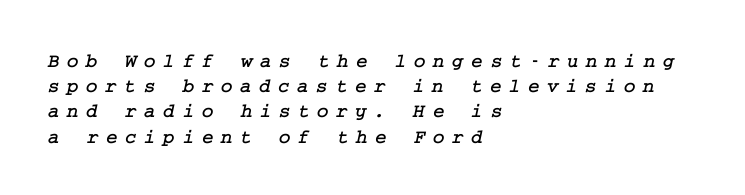
Q: Is the text underlined? A: No.
Q: How is the paragraph aligned? A: Left-aligned.
Q: Is the spacing between letters normal or unusually wide? A: Unusually wide.
Q: Is the spacing between lines tight, normal or loose? A: Normal.
